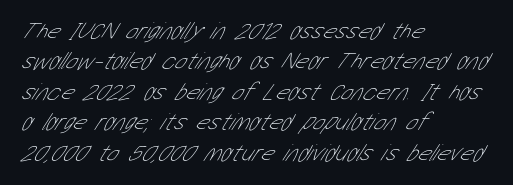
The paragraph shown leans on its left margin. This rendering features lettering with no underline. How are the letters spaced? Ordinarily, with no added tracking. A normal amount of white space separates one row of letters from the next.
